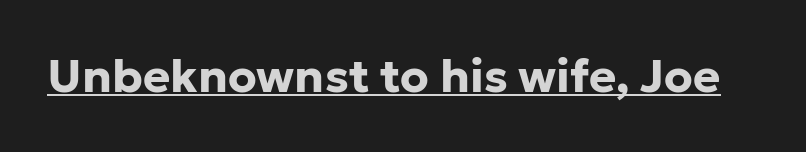
{"serif": "no", "italic": "no", "bold": "yes", "weight": "bold", "width": "normal", "stroke_contrast": "low", "x_height": "medium", "monospaced": "no", "underline": "yes", "letter_spacing": "normal", "letter_spacing_em": 0.0, "glyph_px": 46}
